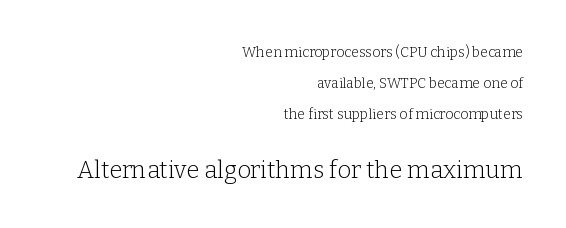
The lettering stays uniformly vertical, giving the passage a roman look. Check the space under the baseline: it is left empty. Students, observe: this is what heavily led, spacious text looks like. Does the copy run flush right? Yes — the right margin is perfectly even. No extra ink here — the face is not bold.
